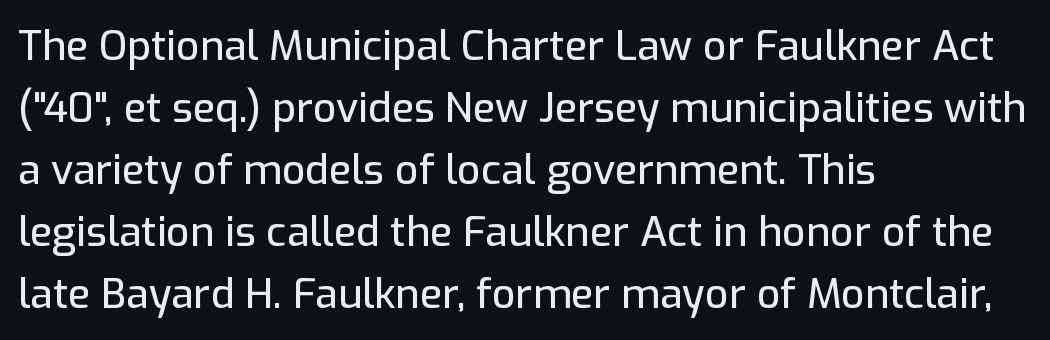
Q: Is the text italic (slanted)? A: No, it is upright.
Q: Is the typeface a serif or a sans-serif typeface? A: Sans-serif.
Q: Is the text underlined? A: No.
Q: How is the paragraph aligned? A: Left-aligned.
Q: Is the spacing between letters normal or unusually wide? A: Normal.
Q: Is the spacing between lines tight, normal or loose? A: Normal.
Q: Width (condensed, normal, or wide)? A: Normal.
Q: Stroke contrast? A: Low.
Q: x-height? A: Medium.
Q: Monospaced? A: No.
